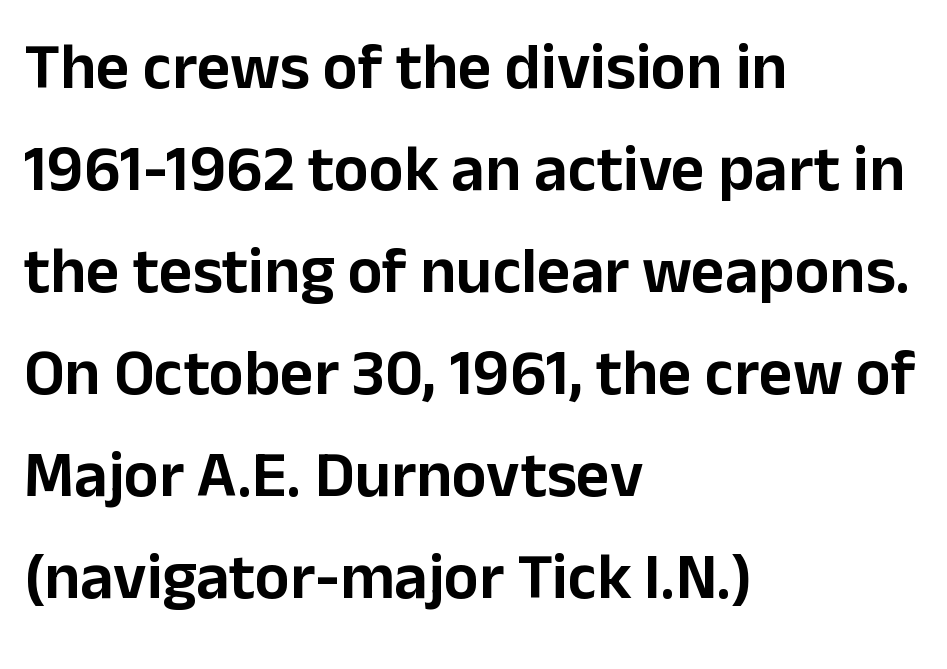
Q: Is the text italic (slanted)? A: No, it is upright.
Q: Is the typeface a serif or a sans-serif typeface? A: Sans-serif.
Q: Is the text underlined? A: No.
Q: How is the paragraph aligned? A: Left-aligned.
Q: Is the spacing between letters normal or unusually wide? A: Normal.
Q: Is the spacing between lines tight, normal or loose? A: Normal.
Q: Width (condensed, normal, or wide)? A: Normal.
Q: Stroke contrast? A: Low.
Q: x-height? A: Medium.
Q: Monospaced? A: No.
